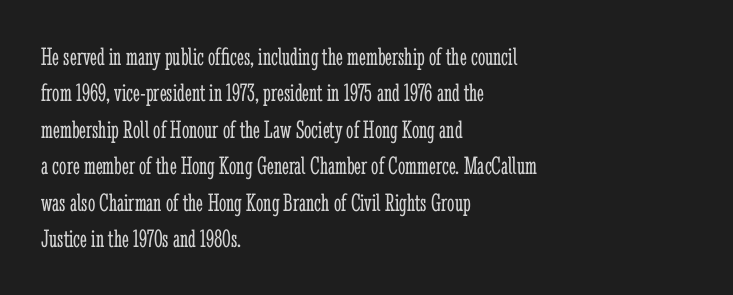
Q: Is the text bold? A: No.
Q: Is the text italic (slanted)? A: No, it is upright.
Q: Is the text underlined? A: No.
Q: How is the paragraph aligned? A: Left-aligned.
Q: Is the spacing between letters normal or unusually wide? A: Normal.
Q: Is the spacing between lines tight, normal or loose? A: Normal.
